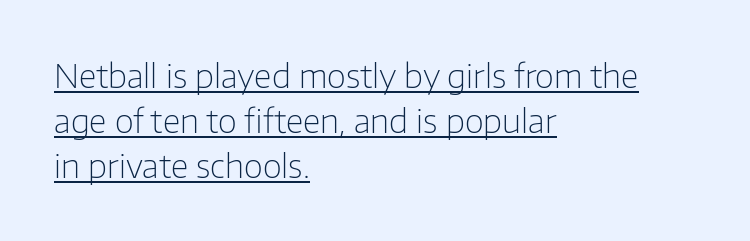
{"serif": "no", "italic": "no", "bold": "no", "weight": "light", "width": "normal", "stroke_contrast": "low", "x_height": "medium", "monospaced": "no", "underline": "yes", "align": "left", "line_spacing": "normal", "line_spacing_ratio": 1.37, "letter_spacing": "normal", "letter_spacing_em": 0.0, "glyph_px": 33}
